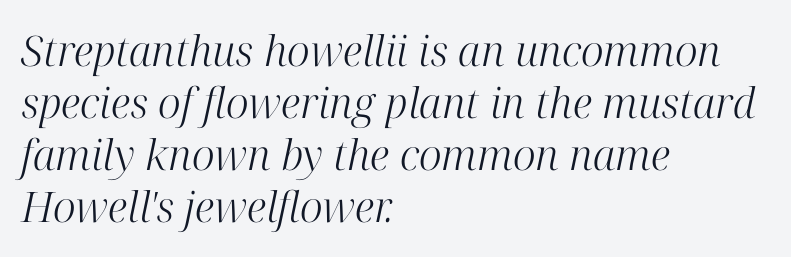
Observe the ordinary spacing: letters are neighbours, not strangers. Line beginnings align vertically; line endings do not. Only glyphs here, with clear space below each row. The typeface has the unassuming heft of standard copy or less. A typesetter would call this proportional, since set widths differ per character. The rendering shows small feet on the letterforms — a serif design.
